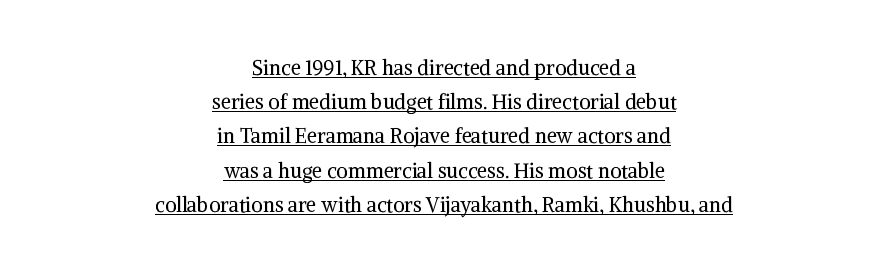
Q: Is the text bold? A: No.
Q: Is the text italic (slanted)? A: No, it is upright.
Q: Is the text underlined? A: Yes.
Q: How is the paragraph aligned? A: Centered.
Q: Is the spacing between letters normal or unusually wide? A: Normal.
